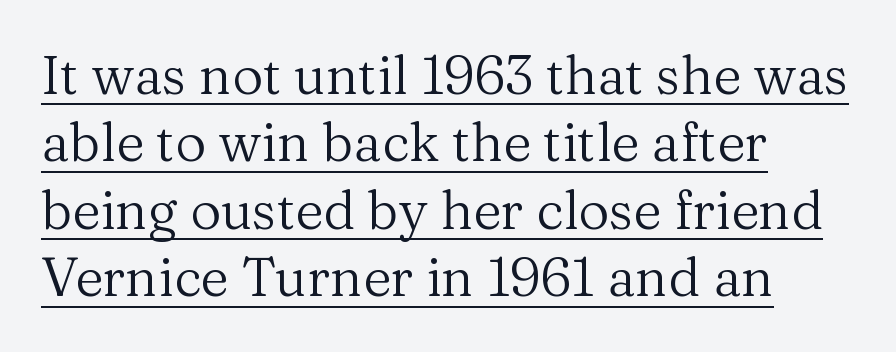
Caption: face not bold, strokes unweighted. Glyph-to-glyph distance matches everyday printed text. Leading matches the norm, producing a regular column. Each letter keeps its own natural width here, so spacing adapts to shape.
